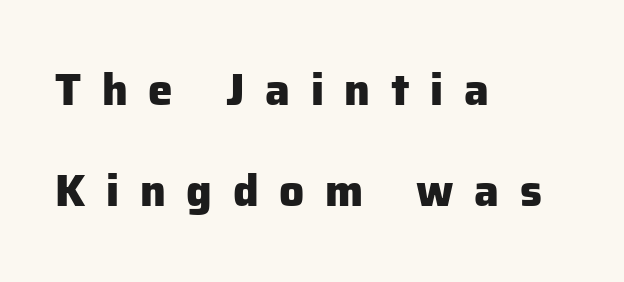
Q: Is the text bold? A: Yes.
Q: Is the text italic (slanted)? A: No, it is upright.
Q: Is the typeface a serif or a sans-serif typeface? A: Sans-serif.
Q: Is the text underlined? A: No.
Q: How is the paragraph aligned? A: Left-aligned.
Q: Is the spacing between letters normal or unusually wide? A: Unusually wide.
Q: Is the spacing between lines tight, normal or loose? A: Loose.
Q: Width (condensed, normal, or wide)? A: Normal.
Q: Stroke contrast? A: Low.
Q: x-height? A: Medium.
Q: Monospaced? A: No.
